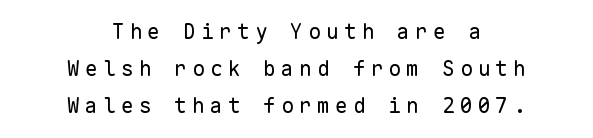
The image shows 21 px text type, upright; set centered, line spacing 1.77x, unusually wide letter spacing (+0.25 em), not underlined.
